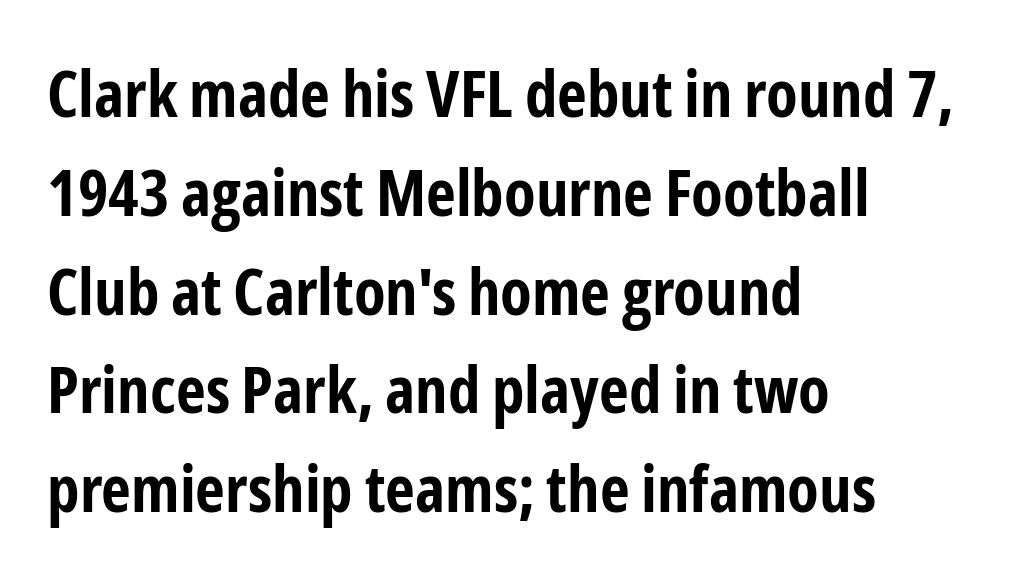
{"serif": "no", "italic": "no", "bold": "yes", "weight": "bold", "width": "condensed", "stroke_contrast": "low", "x_height": "medium", "monospaced": "no", "underline": "no", "align": "left", "line_spacing": "normal", "line_spacing_ratio": 1.52, "letter_spacing": "normal", "letter_spacing_em": 0.0, "glyph_px": 65}
